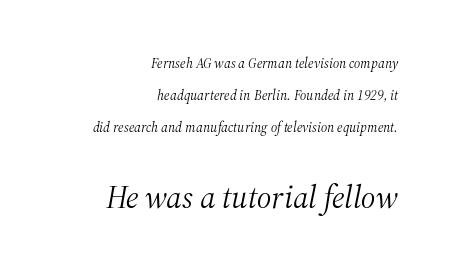
Q: Is the text bold? A: No.
Q: Is the text italic (slanted)? A: Yes, it leans right by about 12 degrees.
Q: Is the typeface a serif or a sans-serif typeface? A: Serif.
Q: Is the text underlined? A: No.
Q: How is the paragraph aligned? A: Right-aligned.
Q: Is the spacing between letters normal or unusually wide? A: Normal.
Q: Is the spacing between lines tight, normal or loose? A: Loose.
Q: Which block of text is set in a larger size, the first (top) or the second (bottom)? A: The second (bottom) one.
Q: Width (condensed, normal, or wide)? A: Normal.
Q: Stroke contrast? A: Medium.
Q: x-height? A: Medium.
Q: Monospaced? A: No.
